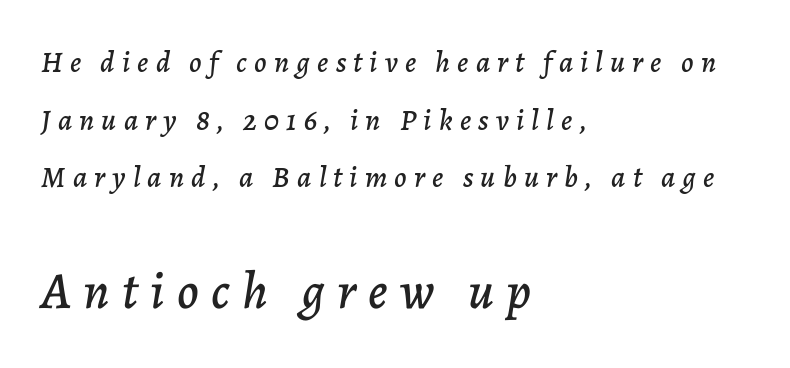
{"italic": "yes", "lean": "right", "slant_degrees": 7, "width": "normal", "stroke_contrast": "low", "x_height": "medium", "monospaced": "no", "underline": "no", "align": "left", "line_spacing": "loose", "line_spacing_ratio": 1.92, "letter_spacing": "wide", "letter_spacing_em": 0.24, "larger_block": "second", "size_ratio": 1.73, "glyph_px": 52}
